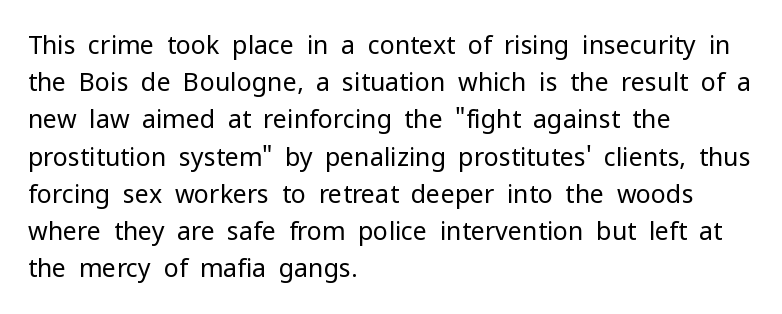
The image shows 25 px text type, upright; set left-aligned, normal line spacing (1.49x), normal letter spacing, not underlined.
